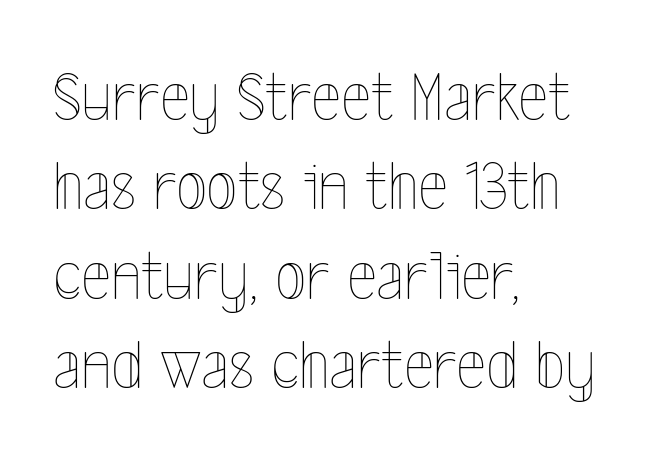
{"italic": "no", "bold": "no", "weight": "thin", "width": "condensed", "x_height": "medium", "monospaced": "no", "underline": "no", "align": "left", "line_spacing_ratio": 1.24, "letter_spacing": "normal", "letter_spacing_em": 0.0, "glyph_px": 72}
